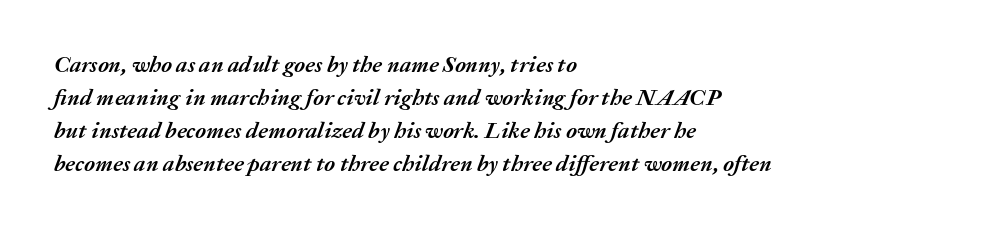
{"italic": "yes", "lean": "right", "slant_degrees": 20, "bold": "yes", "underline": "no", "align": "left", "line_spacing": "normal", "line_spacing_ratio": 1.43, "letter_spacing": "normal", "letter_spacing_em": 0.0, "glyph_px": 23}
